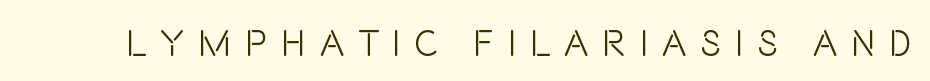
Q: Is the text bold? A: No.
Q: Is the text italic (slanted)? A: No, it is upright.
Q: Is the typeface a serif or a sans-serif typeface? A: Sans-serif.
Q: Is the text underlined? A: No.
Q: Is the spacing between letters normal or unusually wide? A: Unusually wide.
Q: Width (condensed, normal, or wide)? A: Condensed.
Q: Stroke contrast? A: Low.
Q: x-height? A: Large.
Q: Monospaced? A: No.
